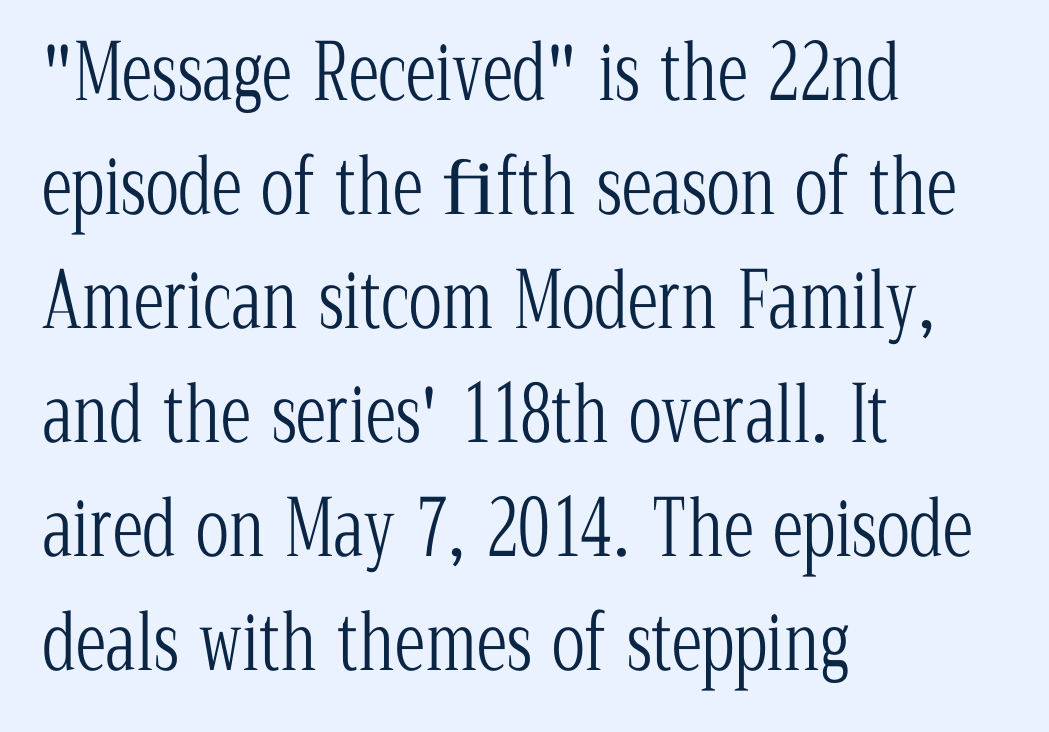
The image shows 77 px light, condensed serif type, upright; set left-aligned, normal line spacing (1.48x), normal letter spacing, not underlined; low stroke contrast and a medium x-height.
